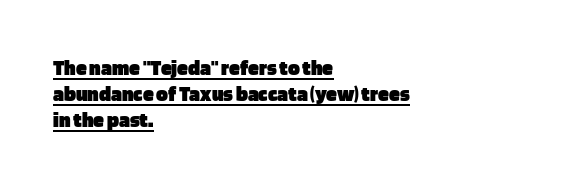
Q: Is the text bold? A: Yes.
Q: Is the text italic (slanted)? A: No, it is upright.
Q: Is the text underlined? A: Yes.
Q: How is the paragraph aligned? A: Left-aligned.
Q: Is the spacing between letters normal or unusually wide? A: Normal.
